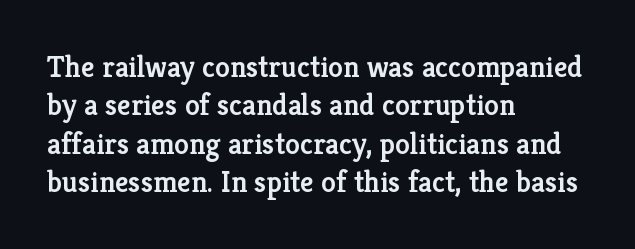
Q: Is the text bold? A: Semi-bold.
Q: Is the text italic (slanted)? A: No, it is upright.
Q: Is the typeface a serif or a sans-serif typeface? A: Serif.
Q: Is the text underlined? A: No.
Q: How is the paragraph aligned? A: Left-aligned.
Q: Is the spacing between letters normal or unusually wide? A: Normal.
Q: Is the spacing between lines tight, normal or loose? A: Normal.
Q: Width (condensed, normal, or wide)? A: Normal.
Q: Stroke contrast? A: Low.
Q: x-height? A: Medium.
Q: Monospaced? A: No.
